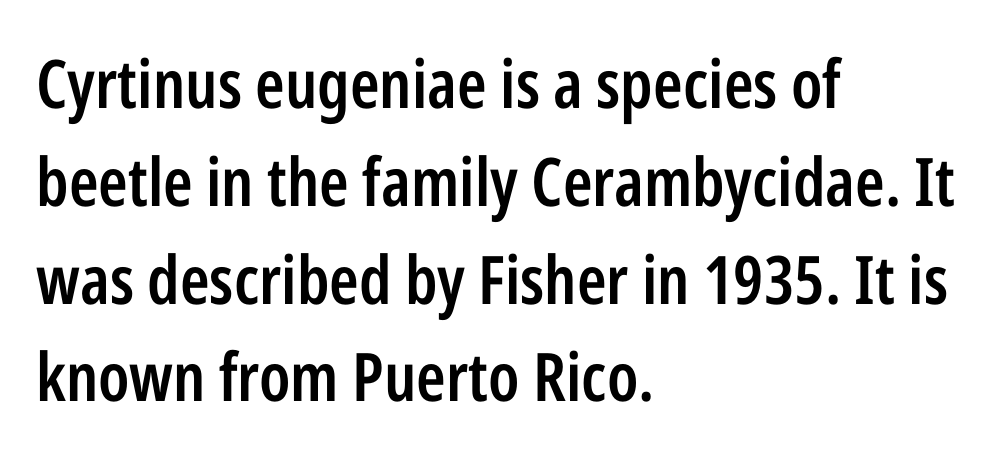
The image shows 67 px semibold, condensed sans-serif type, upright; set left-aligned, normal line spacing (1.46x), normal letter spacing, not underlined; low stroke contrast and a medium x-height.
